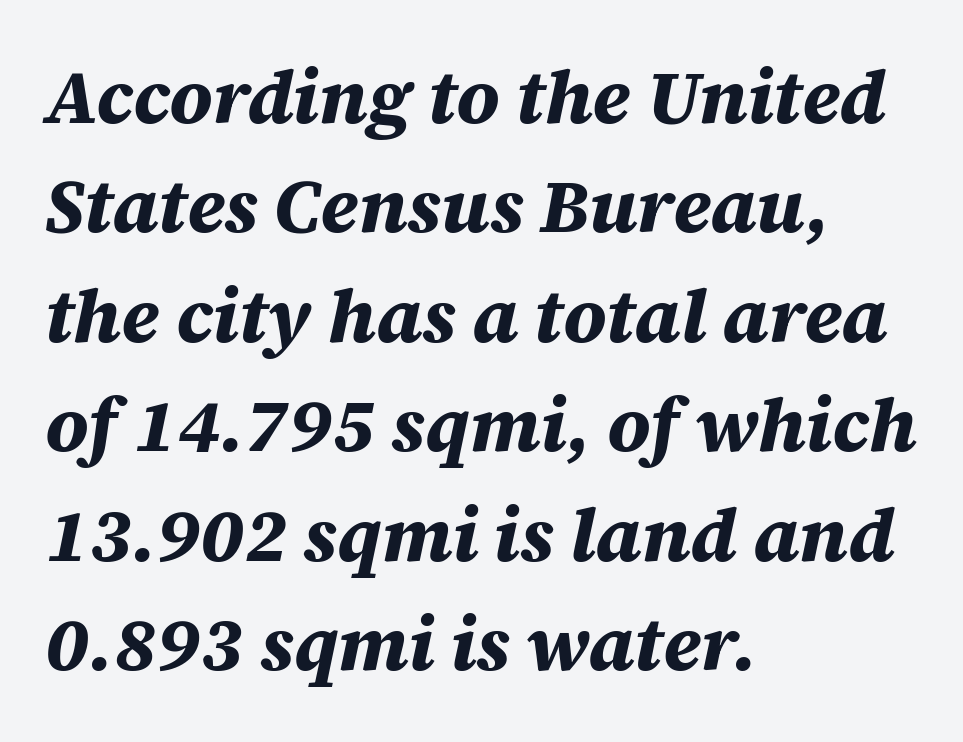
Q: Is the text bold? A: Yes.
Q: Is the text italic (slanted)? A: Yes, it leans right by about 12 degrees.
Q: Is the text underlined? A: No.
Q: How is the paragraph aligned? A: Left-aligned.
Q: Is the spacing between letters normal or unusually wide? A: Normal.
Q: Is the spacing between lines tight, normal or loose? A: Normal.
Q: Width (condensed, normal, or wide)? A: Normal.
Q: Stroke contrast? A: Medium.
Q: x-height? A: Large.
Q: Monospaced? A: No.
